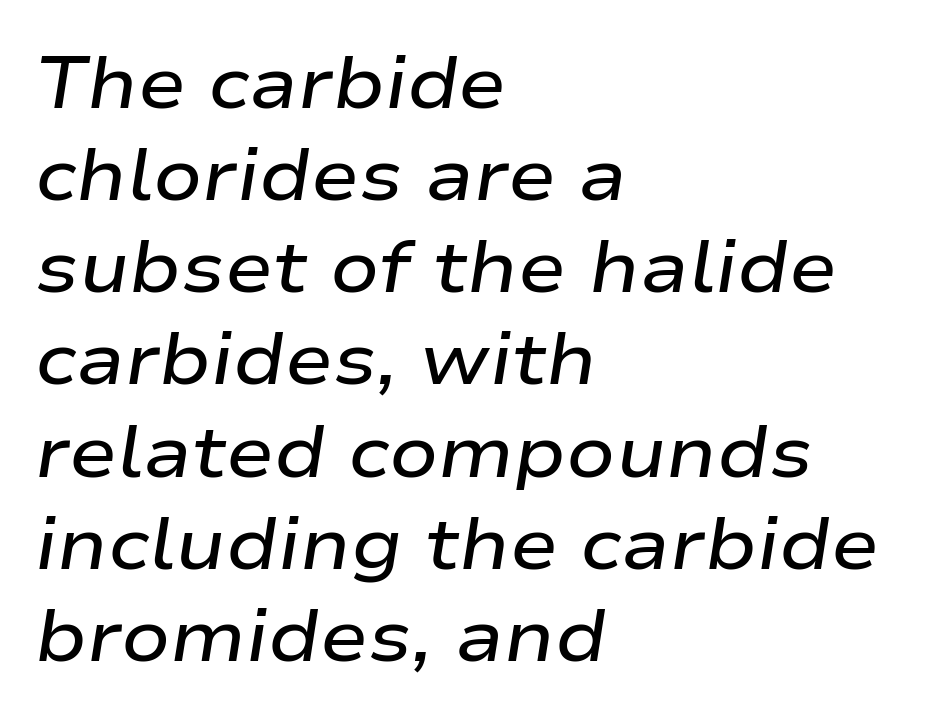
Q: Is the text bold? A: Semi-bold.
Q: Is the text italic (slanted)? A: Yes, it leans right by about 9 degrees.
Q: Is the text underlined? A: No.
Q: How is the paragraph aligned? A: Left-aligned.
Q: Is the spacing between letters normal or unusually wide? A: Normal.
Q: Is the spacing between lines tight, normal or loose? A: Normal.
Q: Width (condensed, normal, or wide)? A: Wide.
Q: Stroke contrast? A: Low.
Q: x-height? A: Medium.
Q: Monospaced? A: No.
